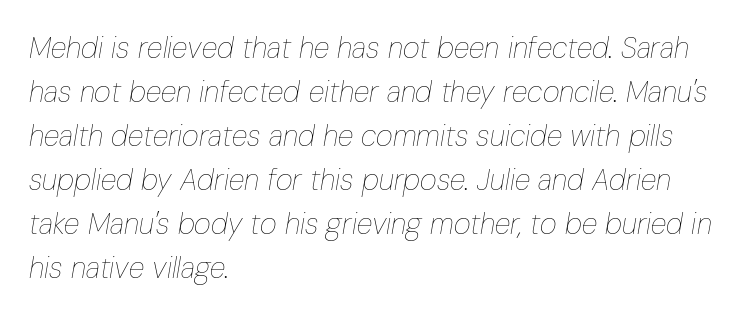
The image shows 29 px thin, condensed type, italic (leaning right); set left-aligned, normal line spacing (1.52x), normal letter spacing, not underlined; low stroke contrast and a medium x-height.
